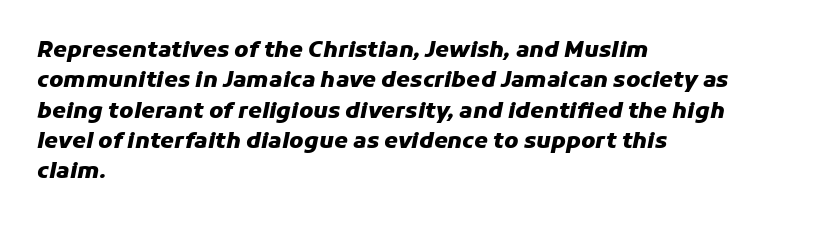
Strong, thick strokes mark this as bold type. Teacher's note: observe the even left margin — that is flush-left alignment. The axis of the letterforms is tilted away from vertical. A clean baseline with only descenders dipping below it.
